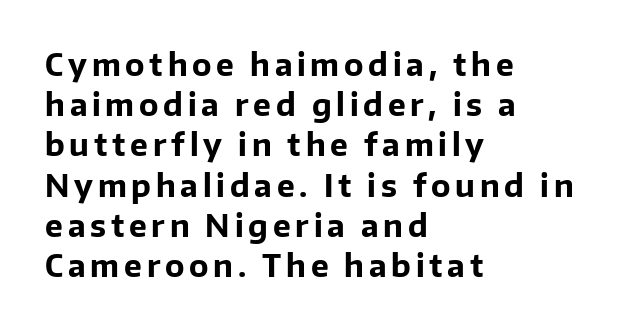
Proportional: the letters do not fall into vertical columns. The specimen omits any rule beneath the text block's lines. Grotesque or geometric, the face here clearly has no serifs. Nope, not italic — everything's standing straight. Plenty of ink on the page — the face is bold.
